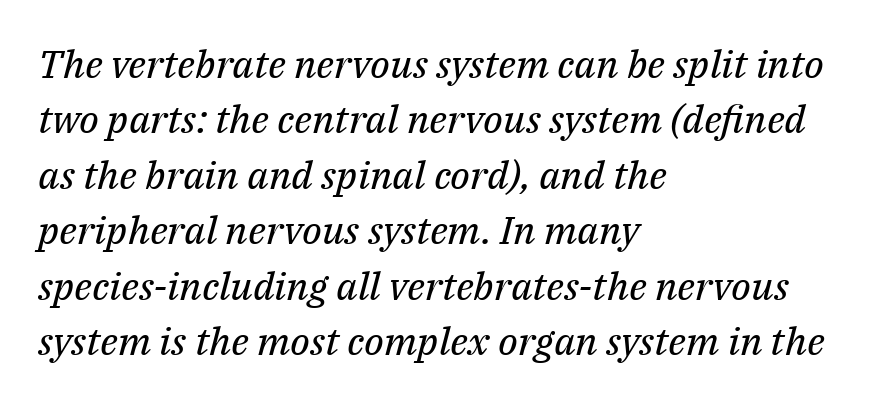
The image shows 39 px regular-weight serif type, italic (leaning right); set left-aligned, normal line spacing (1.42x), normal letter spacing, not underlined; medium stroke contrast and a medium x-height.
